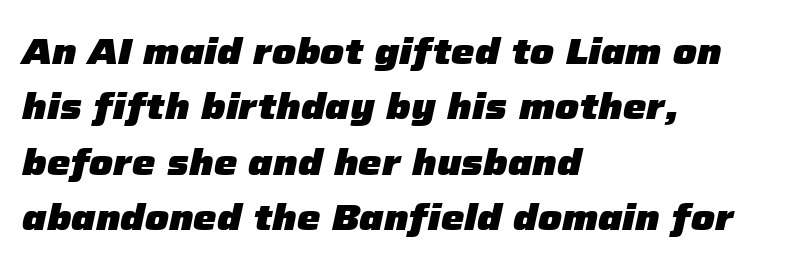
The image shows 37 px heavy type, italic (leaning right); set left-aligned, normal line spacing (1.5x), normal letter spacing, not underlined; low stroke contrast and a medium x-height.
